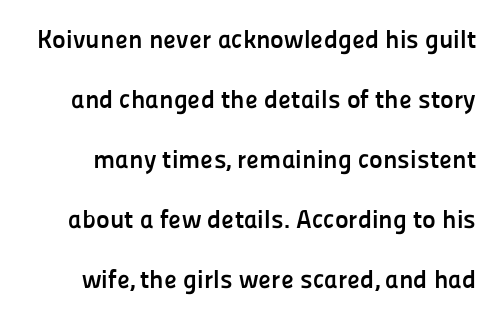
{"italic": "no", "bold": "yes", "underline": "no", "line_spacing": "loose", "line_spacing_ratio": 2.31, "letter_spacing": "normal", "letter_spacing_em": 0.0, "glyph_px": 26}
